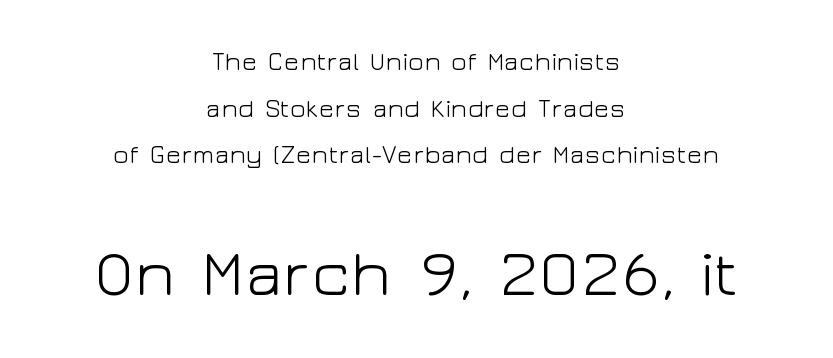
{"serif": "no", "italic": "no", "bold": "no", "weight": "light", "width": "wide", "stroke_contrast": "low", "x_height": "medium", "monospaced": "no", "underline": "no", "align": "center", "line_spacing_ratio": 1.79, "letter_spacing": "normal", "letter_spacing_em": 0.0, "larger_block": "second", "size_ratio": 2.54, "glyph_px": 66}
